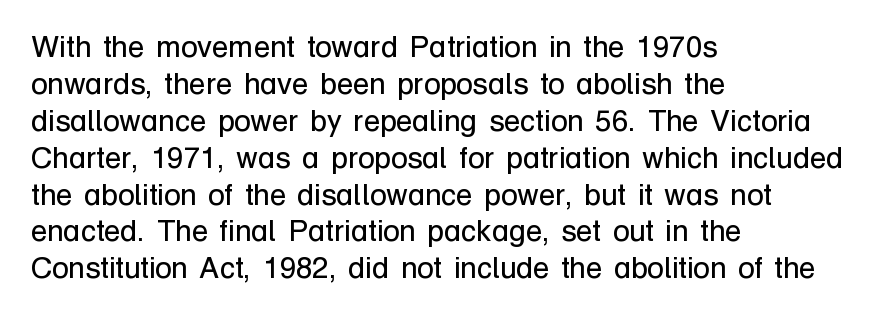
Descender tails drop into unmarked territory. The rendering shows plain stroke endings on the letterforms — a sans-serif design. Weight class: somewhere from thin through regular. No italicization has been applied; the sample stays upright.
